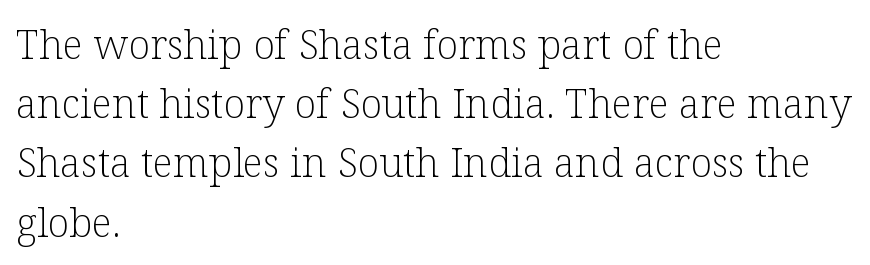
Characters remain perfectly vertical along every line. These lines are rendered in a variable-pitch font. Rule under the text: the space is simply empty. Is this a sans? No — the strokes have serifs. If you measured baseline to baseline, you'd find a middling distance. A light-to-regular cut is what we see here.
